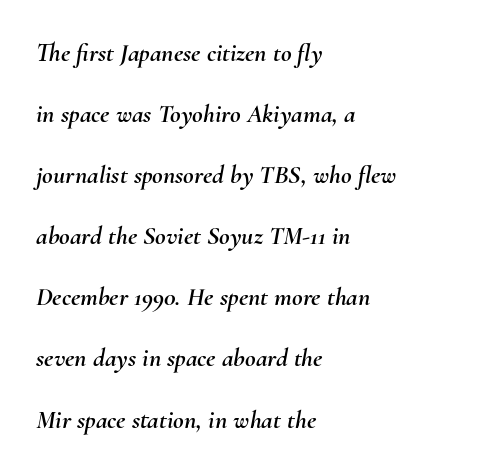
The image shows 26 px text type, italic (leaning right); set left-aligned, loose line spacing (2.35x), normal letter spacing, not underlined.
